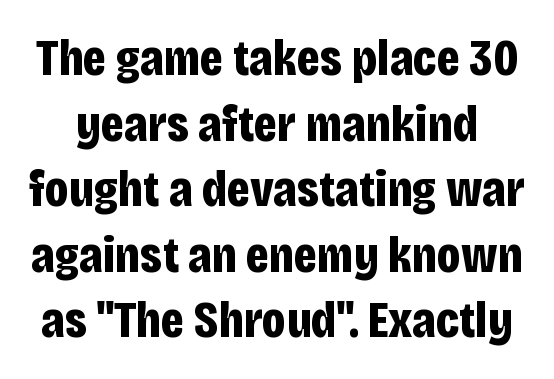
{"serif": "no", "italic": "no", "bold": "yes", "weight": "bold", "width": "condensed", "stroke_contrast": "low", "x_height": "large", "monospaced": "no", "underline": "no", "line_spacing": "normal", "line_spacing_ratio": 1.26, "letter_spacing": "normal", "letter_spacing_em": 0.0, "glyph_px": 52}
